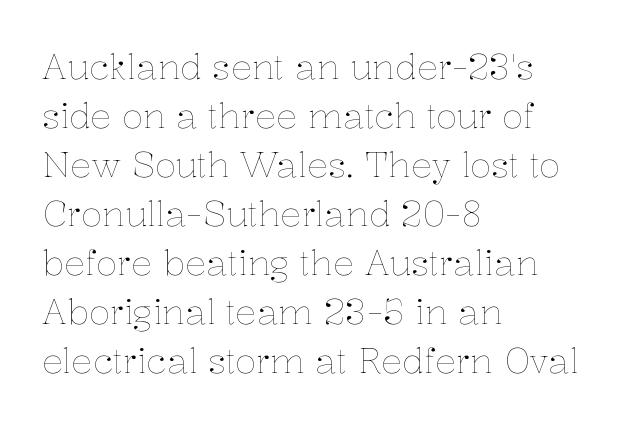
The typeface has the unassuming heft of standard copy or less. The gaps between neighbouring characters are ordinary and unremarkable. Looks like regular typesetting: each glyph gets only the width it needs. The gap between lines stays unmarked.
